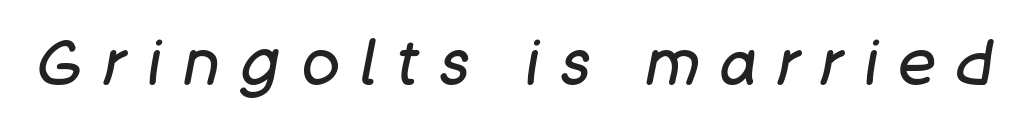
{"italic": "yes", "lean": "right", "slant_degrees": 11, "bold": "no", "weight": "regular", "width": "normal", "stroke_contrast": "low", "x_height": "large", "monospaced": "no", "underline": "no", "letter_spacing": "wide", "letter_spacing_em": 0.33, "glyph_px": 63}
